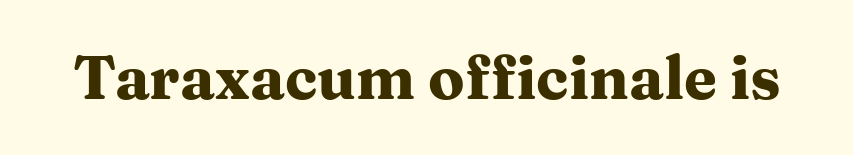
{"serif": "yes", "italic": "no", "bold": "yes", "weight": "heavy", "width": "wide", "stroke_contrast": "medium", "x_height": "medium", "monospaced": "no", "underline": "no", "letter_spacing": "normal", "letter_spacing_em": 0.0, "glyph_px": 60}
